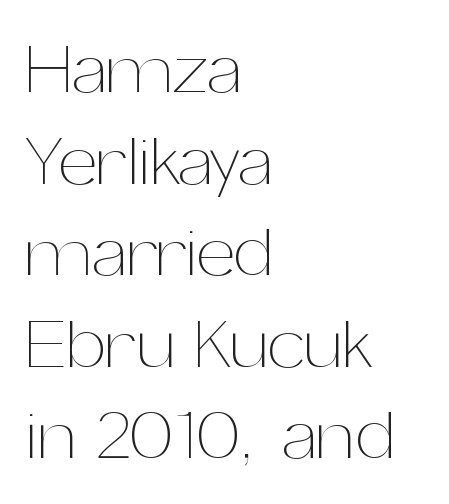
Q: Is the text bold? A: No.
Q: Is the text italic (slanted)? A: No, it is upright.
Q: Is the text underlined? A: No.
Q: How is the paragraph aligned? A: Left-aligned.
Q: Is the spacing between letters normal or unusually wide? A: Normal.
Q: Is the spacing between lines tight, normal or loose? A: Normal.
Q: Width (condensed, normal, or wide)? A: Normal.
Q: Stroke contrast? A: Medium.
Q: x-height? A: Medium.
Q: Monospaced? A: No.
